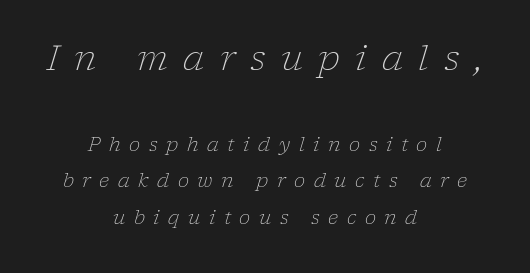
{"serif": "yes", "italic": "yes", "lean": "right", "slant_degrees": 17, "bold": "no", "weight": "light", "width": "normal", "stroke_contrast": "low", "x_height": "medium", "monospaced": "no", "underline": "no", "align": "center", "line_spacing": "loose", "line_spacing_ratio": 1.93, "letter_spacing": "wide", "letter_spacing_em": 0.45, "larger_block": "first", "size_ratio": 1.79, "glyph_px": 34}
